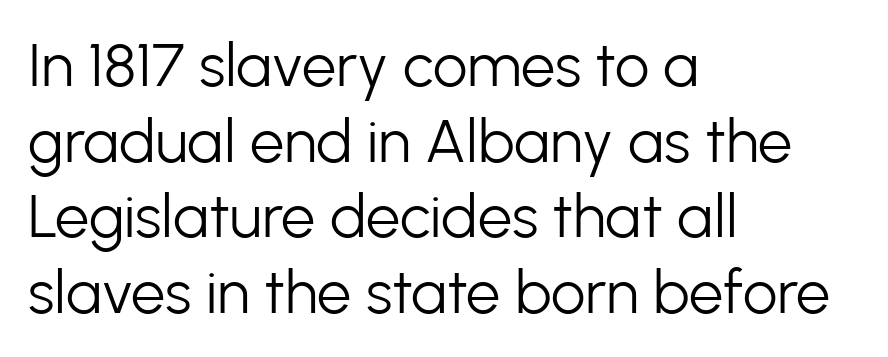
The image shows 61 px light sans-serif type, upright; set left-aligned, line spacing 1.24x, normal letter spacing, not underlined; low stroke contrast and a medium x-height.
